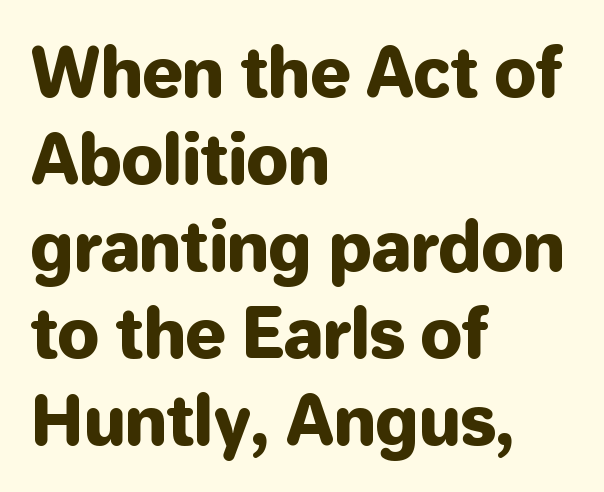
The image shows 67 px sans-serif type, upright; set left-aligned, normal line spacing (1.3x), normal letter spacing, not underlined; low stroke contrast and a medium x-height.
